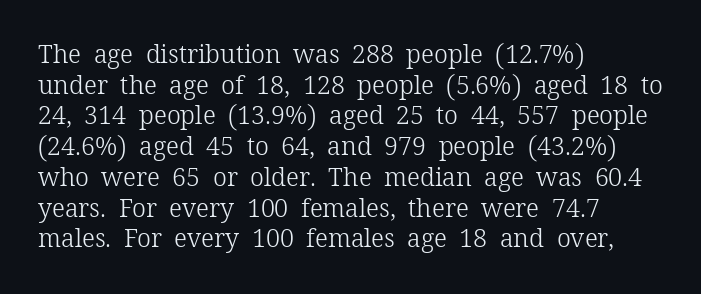
{"italic": "no", "bold": "no", "underline": "no", "align": "left", "line_spacing_ratio": 1.23, "letter_spacing": "normal", "letter_spacing_em": 0.0, "glyph_px": 25}
